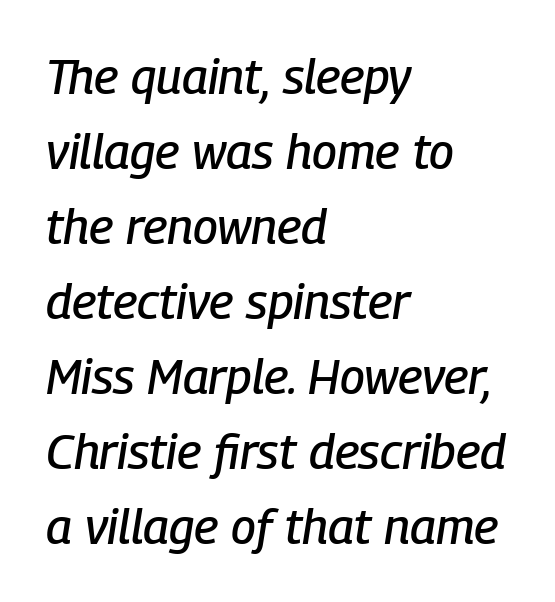
Every row of glyphs begins at an identical x-position on the left. The block of text has a typical density, with ordinary space between rows. Here the designer chose a conventional face with non-uniform glyph widths. The passage shown has conventional tracking throughout. Anything drawn beneath the words? Only blank space.
